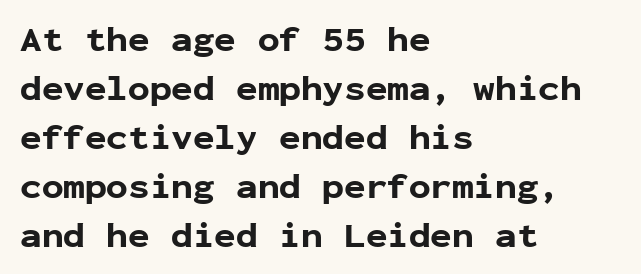
{"serif": "no", "italic": "no", "bold": "yes", "weight": "bold", "width": "normal", "stroke_contrast": "low", "x_height": "medium", "monospaced": "yes", "underline": "no", "align": "left", "line_spacing": "normal", "line_spacing_ratio": 1.36, "letter_spacing": "normal", "letter_spacing_em": 0.0, "glyph_px": 36}
